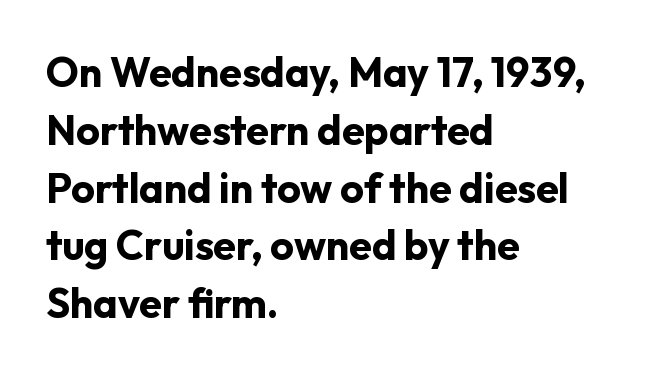
{"serif": "no", "italic": "no", "bold": "yes", "weight": "bold", "width": "normal", "stroke_contrast": "low", "x_height": "medium", "monospaced": "no", "underline": "no", "align": "left", "line_spacing": "normal", "line_spacing_ratio": 1.41, "letter_spacing": "normal", "letter_spacing_em": 0.0, "glyph_px": 41}
